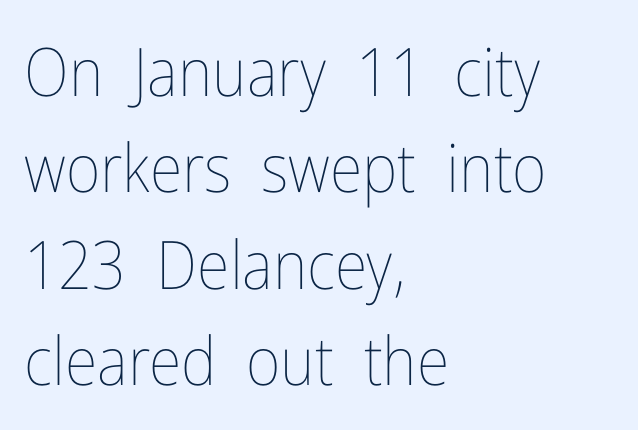
Words appear dense and cohesive because spacing is normal. A normal amount of white space separates one row of letters from the next. Stems and bowls with no extra thickness — not bold. Tall strokes in this sample are plumb rather than angled. Note the varied advance widths — an 'i' is clearly narrower than an 'm'.
